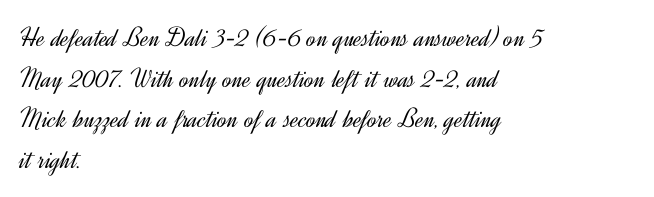
Q: Is the text bold? A: No.
Q: Is the text italic (slanted)? A: Yes.
Q: Is the typeface a serif or a sans-serif typeface? A: Sans-serif.
Q: Is the text underlined? A: No.
Q: How is the paragraph aligned? A: Left-aligned.
Q: Is the spacing between letters normal or unusually wide? A: Normal.
Q: Is the spacing between lines tight, normal or loose? A: Normal.
Q: Width (condensed, normal, or wide)? A: Normal.
Q: x-height? A: Small.
Q: Monospaced? A: No.
